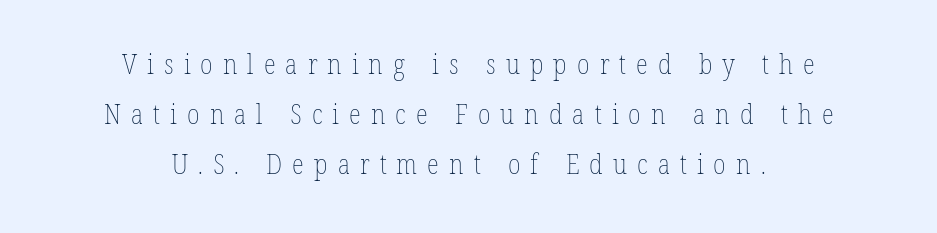
The image shows 28 px thin, condensed type, upright; set centered, line spacing 1.79x, unusually wide letter spacing (+0.36 em), not underlined; low stroke contrast and a medium x-height.
